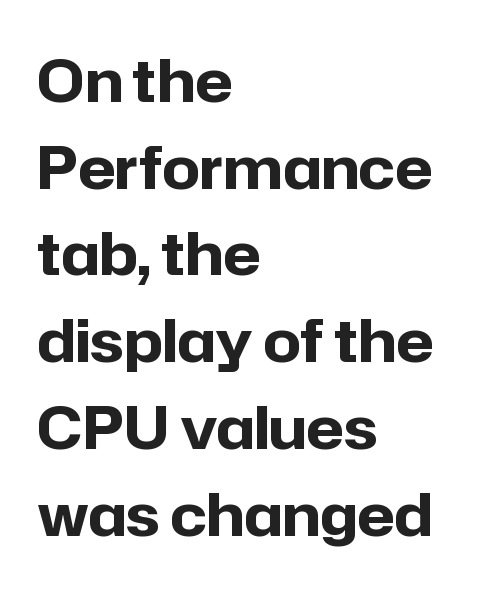
Q: Is the text bold? A: Yes.
Q: Is the text italic (slanted)? A: No, it is upright.
Q: Is the typeface a serif or a sans-serif typeface? A: Sans-serif.
Q: Is the text underlined? A: No.
Q: How is the paragraph aligned? A: Left-aligned.
Q: Is the spacing between letters normal or unusually wide? A: Normal.
Q: Is the spacing between lines tight, normal or loose? A: Normal.
Q: Width (condensed, normal, or wide)? A: Normal.
Q: Stroke contrast? A: Low.
Q: x-height? A: Medium.
Q: Monospaced? A: No.
